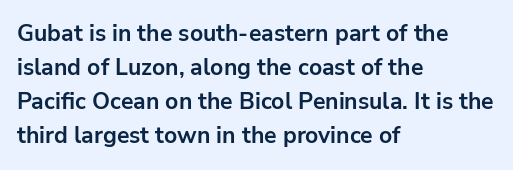
The image shows 23 px bold type, upright; set left-aligned, normal line spacing (1.48x), normal letter spacing, not underlined.
